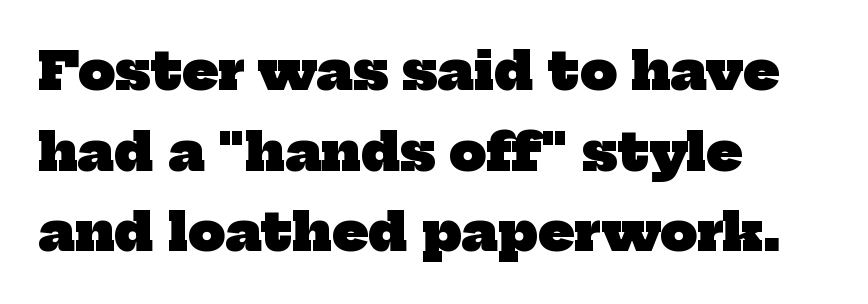
The face used here is seriffed, in the tradition of book romans. Tracking value appears to be zero — textbook default spacing. The text block is weighted toward the left margin, trailing off unevenly rightward. Baseline-to-baseline distance is the conventional proportion of letter height. This is heavy type, rendered in bold.
